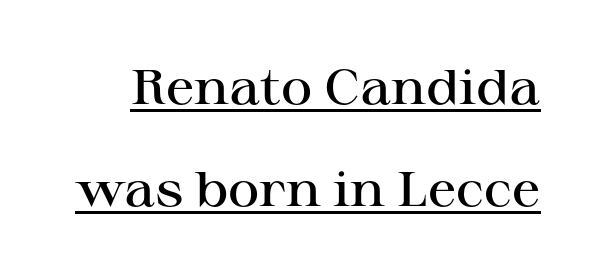
Q: Is the text bold? A: Semi-bold.
Q: Is the text italic (slanted)? A: No, it is upright.
Q: Is the typeface a serif or a sans-serif typeface? A: Serif.
Q: Is the text underlined? A: Yes.
Q: Is the spacing between letters normal or unusually wide? A: Normal.
Q: Is the spacing between lines tight, normal or loose? A: Loose.
Q: Width (condensed, normal, or wide)? A: Wide.
Q: Stroke contrast? A: High.
Q: x-height? A: Medium.
Q: Monospaced? A: No.
